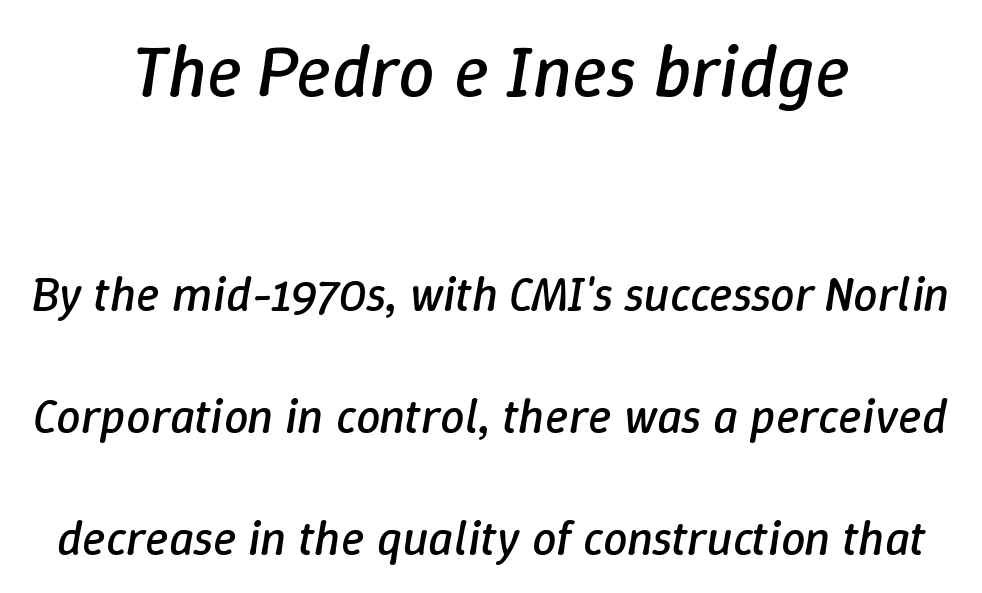
Q: Is the text bold? A: No.
Q: Is the text italic (slanted)? A: Yes, it leans right by about 9 degrees.
Q: Is the text underlined? A: No.
Q: How is the paragraph aligned? A: Centered.
Q: Is the spacing between letters normal or unusually wide? A: Normal.
Q: Is the spacing between lines tight, normal or loose? A: Loose.
Q: Which block of text is set in a larger size, the first (top) or the second (bottom)? A: The first (top) one.
Q: Width (condensed, normal, or wide)? A: Normal.
Q: Stroke contrast? A: Low.
Q: x-height? A: Medium.
Q: Monospaced? A: No.
